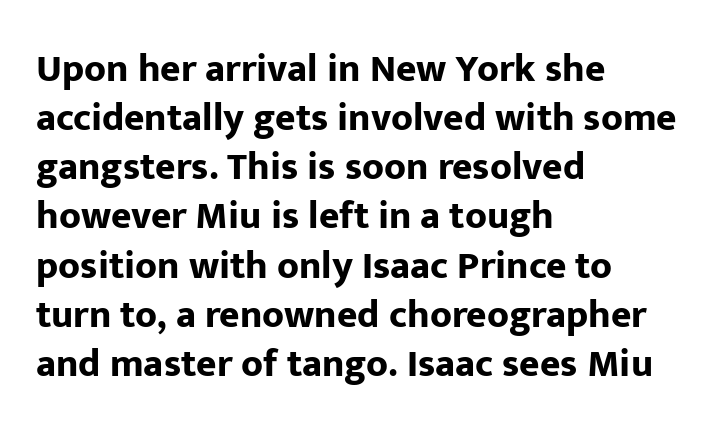
The type family on display is of the sans-serif kind. Strokes here are thick enough to call this a true bold. Short note: letters normally spaced. Quick note: underline off.
